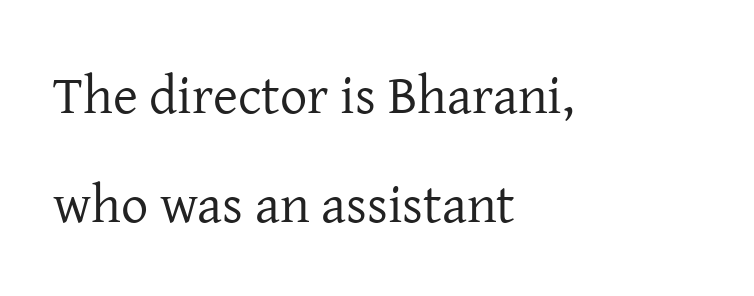
Tracking here is standard; glyphs follow each other at the usual distance. Notice how the passage keeps a crisp vertical edge on the left only. Think of a printed novel: that variable character pitch is what you see here. Is there any slant? The stems are plumb. Does the leading feel generous? Absolutely, it's lavish.
